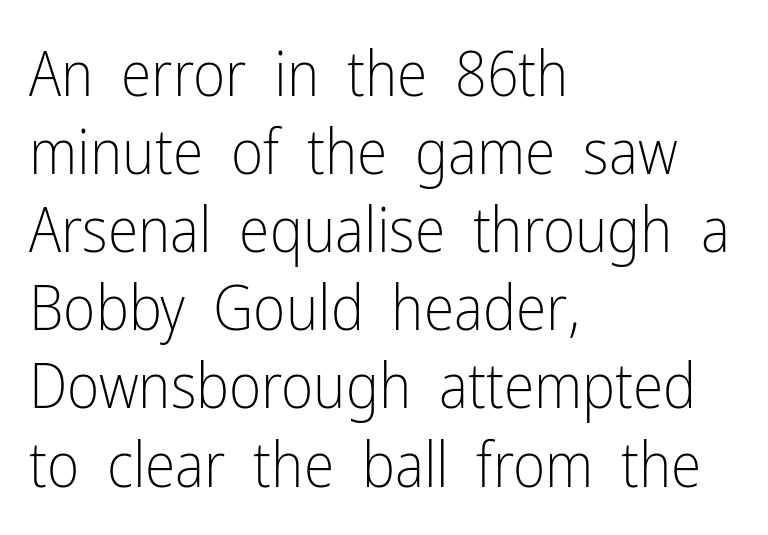
{"serif": "no", "italic": "no", "bold": "no", "weight": "light", "width": "condensed", "stroke_contrast": "low", "x_height": "medium", "monospaced": "no", "underline": "no", "align": "left", "line_spacing": "normal", "line_spacing_ratio": 1.26, "letter_spacing": "normal", "letter_spacing_em": 0.0, "glyph_px": 62}
